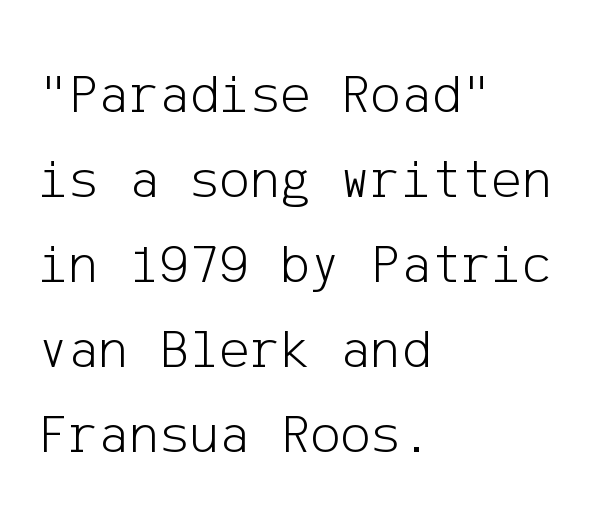
{"serif": "no", "italic": "no", "bold": "no", "weight": "light", "width": "normal", "stroke_contrast": "low", "x_height": "medium", "underline": "no", "align": "left", "line_spacing": "normal", "line_spacing_ratio": 1.49, "letter_spacing": "normal", "letter_spacing_em": 0.0, "glyph_px": 57}
